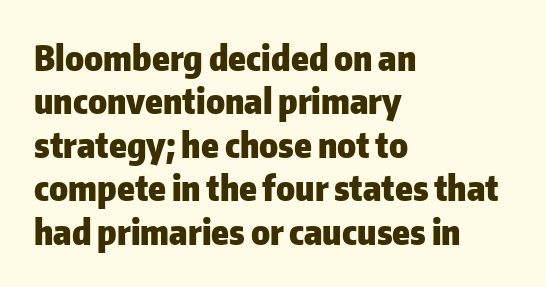
Q: Is the text bold? A: Yes.
Q: Is the text italic (slanted)? A: No, it is upright.
Q: Is the typeface a serif or a sans-serif typeface? A: Sans-serif.
Q: Is the text underlined? A: No.
Q: How is the paragraph aligned? A: Left-aligned.
Q: Is the spacing between letters normal or unusually wide? A: Normal.
Q: Width (condensed, normal, or wide)? A: Normal.
Q: Stroke contrast? A: Low.
Q: x-height? A: Medium.
Q: Monospaced? A: No.
